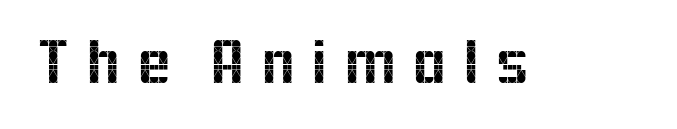
Q: Is the text italic (slanted)? A: No, it is upright.
Q: Is the typeface a serif or a sans-serif typeface? A: Sans-serif.
Q: Is the text underlined? A: No.
Q: Is the spacing between letters normal or unusually wide? A: Unusually wide.
Q: Width (condensed, normal, or wide)? A: Normal.
Q: x-height? A: Medium.
Q: Monospaced? A: No.
